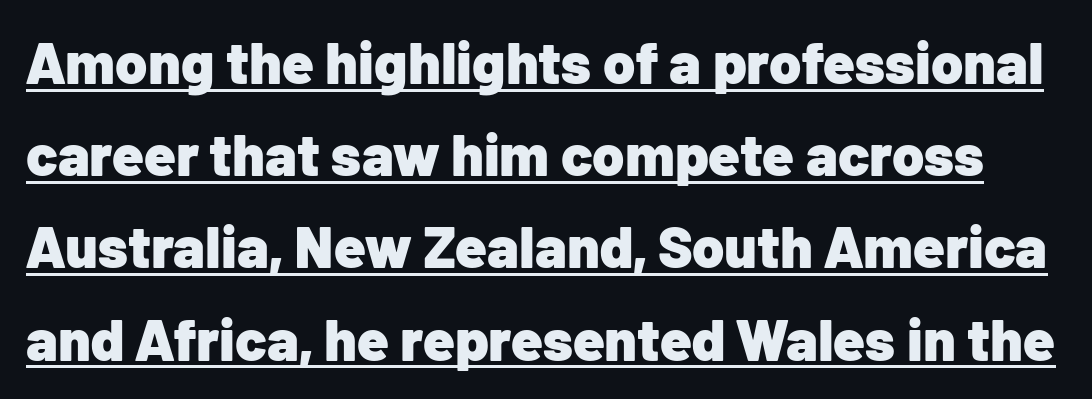
The image shows 58 px heavy sans-serif type, upright; set normal line spacing (1.59x), normal letter spacing, underlined; low stroke contrast and a medium x-height.
